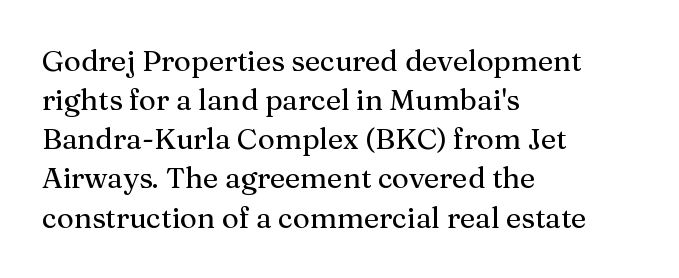
Q: Is the text italic (slanted)? A: No, it is upright.
Q: Is the typeface a serif or a sans-serif typeface? A: Serif.
Q: Is the text underlined? A: No.
Q: How is the paragraph aligned? A: Left-aligned.
Q: Is the spacing between letters normal or unusually wide? A: Normal.
Q: Is the spacing between lines tight, normal or loose? A: Normal.
Q: Width (condensed, normal, or wide)? A: Normal.
Q: Stroke contrast? A: Medium.
Q: x-height? A: Medium.
Q: Monospaced? A: No.
